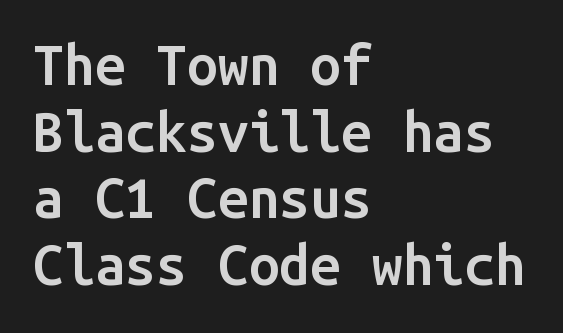
Q: Is the text bold? A: Semi-bold.
Q: Is the text italic (slanted)? A: No, it is upright.
Q: Is the typeface a serif or a sans-serif typeface? A: Sans-serif.
Q: Is the text underlined? A: No.
Q: How is the paragraph aligned? A: Left-aligned.
Q: Is the spacing between letters normal or unusually wide? A: Normal.
Q: Width (condensed, normal, or wide)? A: Normal.
Q: Stroke contrast? A: Low.
Q: x-height? A: Medium.
Q: Monospaced? A: Yes.
